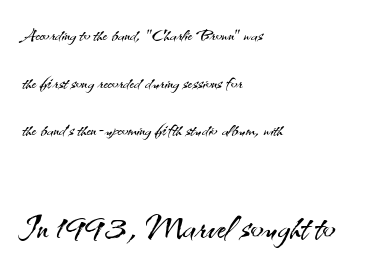
Q: Is the text bold? A: No.
Q: Is the text italic (slanted)? A: Yes.
Q: Is the typeface a serif or a sans-serif typeface? A: Sans-serif.
Q: Is the text underlined? A: No.
Q: How is the paragraph aligned? A: Left-aligned.
Q: Is the spacing between letters normal or unusually wide? A: Normal.
Q: Is the spacing between lines tight, normal or loose? A: Loose.
Q: Which block of text is set in a larger size, the first (top) or the second (bottom)? A: The second (bottom) one.
Q: Width (condensed, normal, or wide)? A: Normal.
Q: Stroke contrast? A: Medium.
Q: x-height? A: Small.
Q: Monospaced? A: No.
